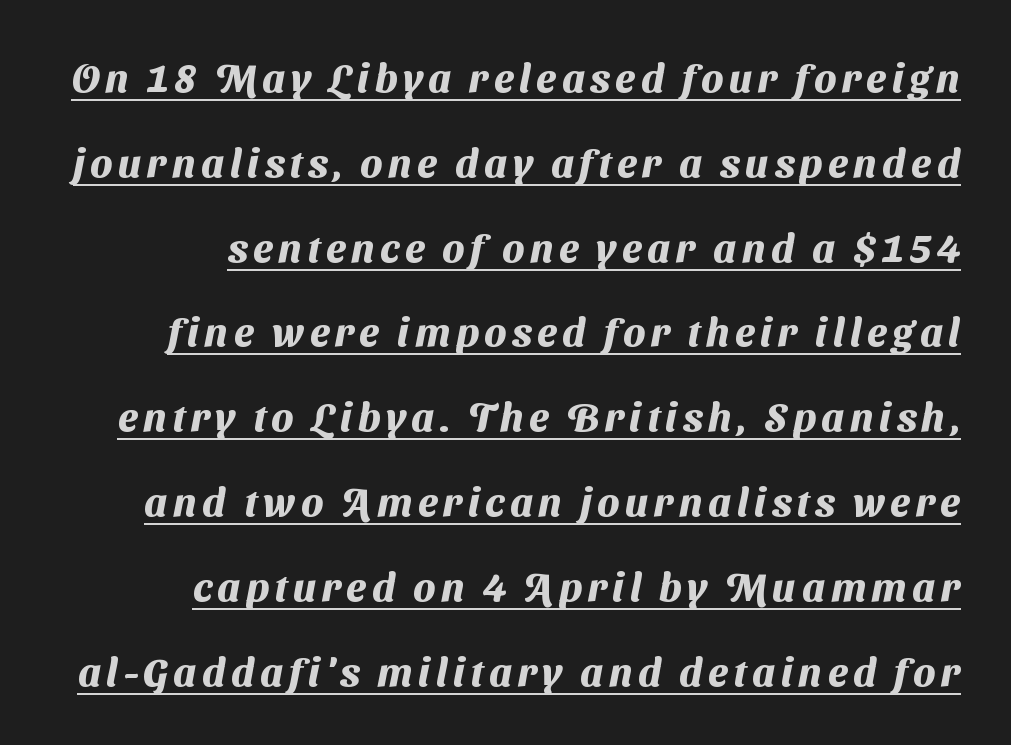
{"serif": "no", "bold": "yes", "weight": "heavy", "width": "normal", "stroke_contrast": "medium", "x_height": "medium", "monospaced": "no", "underline": "yes", "align": "right", "line_spacing": "loose", "line_spacing_ratio": 2.12, "glyph_px": 40}
